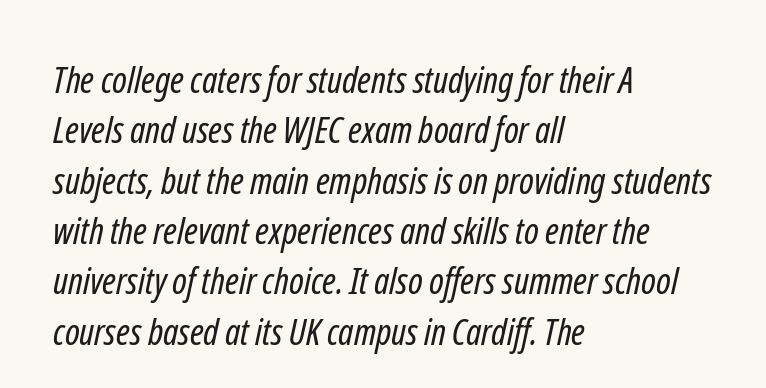
Leading matches the norm, producing a regular column. Stems here are at most as thick as an everyday book face. A classic flush-left, rag-right setting is used for this passage. In terms of letterform style, serifs are entirely absent. The passage shown has conventional tracking throughout.
